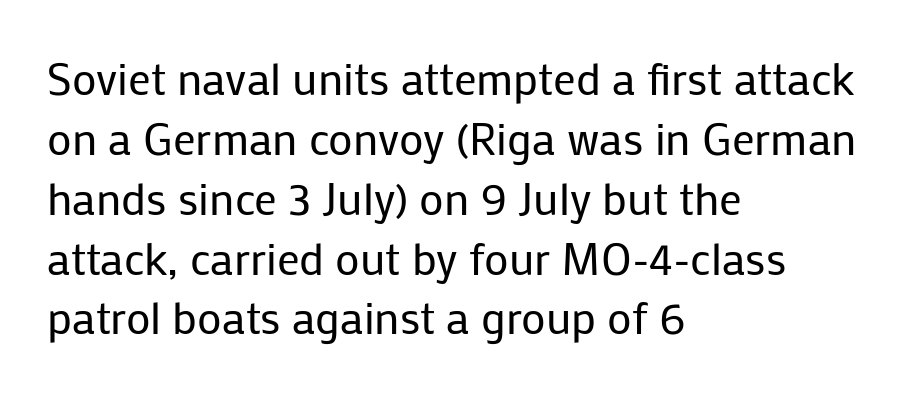
Q: Is the text bold? A: No.
Q: Is the text italic (slanted)? A: No, it is upright.
Q: Is the typeface a serif or a sans-serif typeface? A: Sans-serif.
Q: Is the text underlined? A: No.
Q: How is the paragraph aligned? A: Left-aligned.
Q: Is the spacing between letters normal or unusually wide? A: Normal.
Q: Is the spacing between lines tight, normal or loose? A: Normal.
Q: Width (condensed, normal, or wide)? A: Normal.
Q: Stroke contrast? A: Low.
Q: x-height? A: Medium.
Q: Monospaced? A: No.
